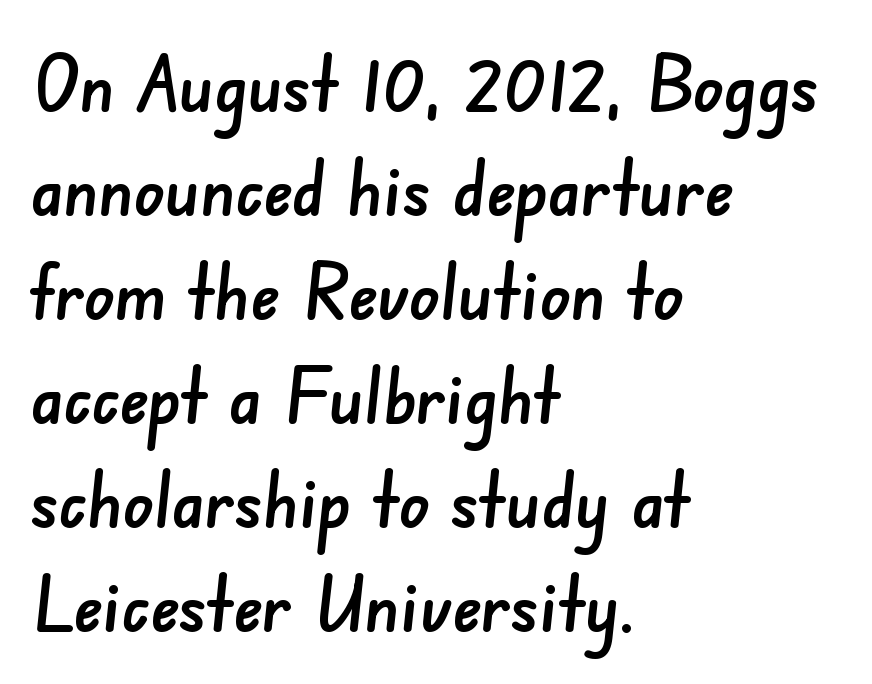
Descenders are the only things crossing below the line. In terms of letterform style, serifs are entirely absent. There is no visible air inserted between adjacent glyphs. This sample has the flowing, uneven cadence of proportional lettering.
